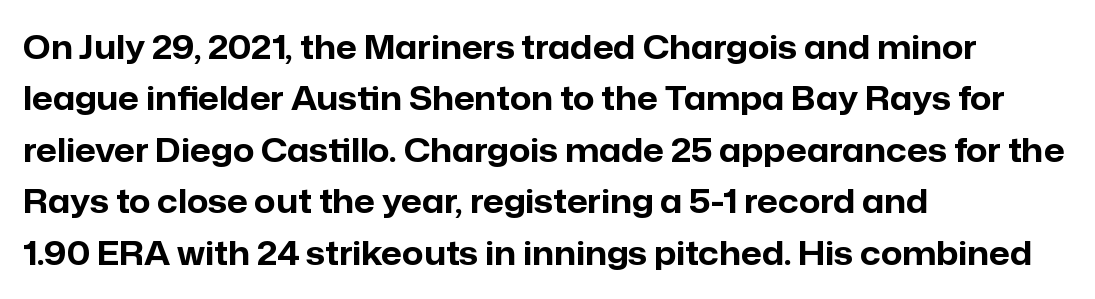
The image shows 33 px bold sans-serif type, upright; set left-aligned, normal line spacing (1.56x), normal letter spacing, not underlined; low stroke contrast and a medium x-height.
